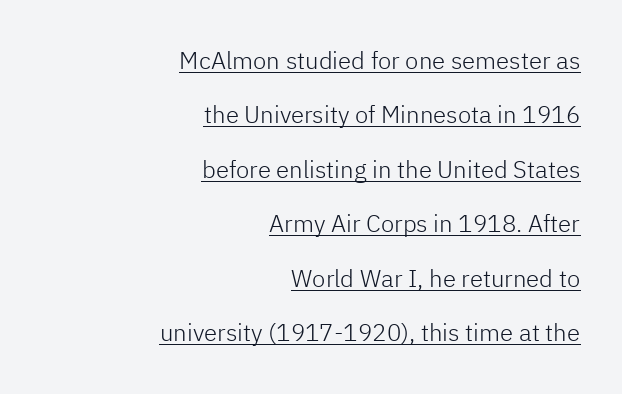
Style check: upright. Emphasis is given by a line drawn under the lettering. Quick note: interline space is abundant. This sample uses plain, unmodified letter spacing. Caption: face not bold, strokes unweighted.
